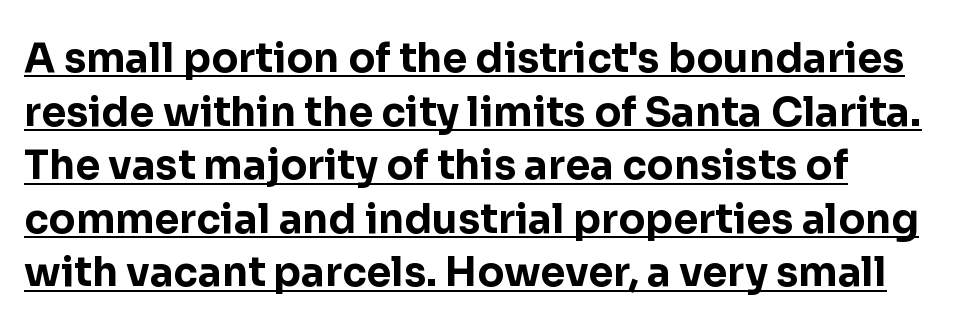
The image shows 40 px bold sans-serif type, upright; set left-aligned, normal line spacing (1.34x), normal letter spacing, underlined; low stroke contrast and a medium x-height.
